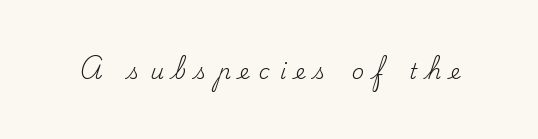
Each row of text sits above clean, open space. Characters follow at a spacing far wider than the type designer built in. The letters look calm and open, with moderate or lighter stems.
